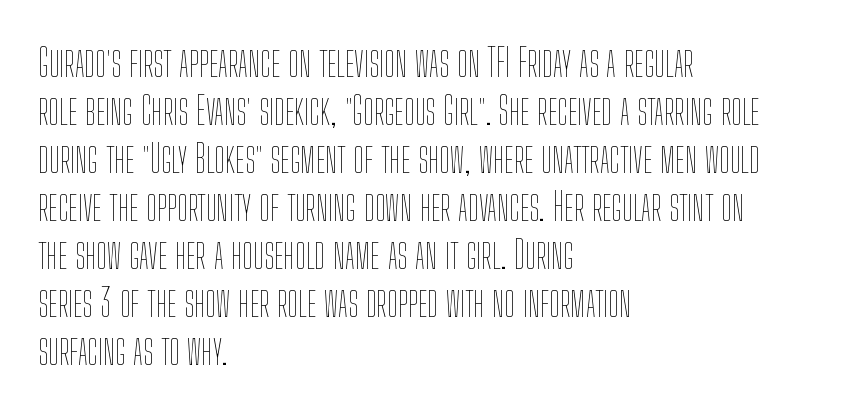
Q: Is the text bold? A: No.
Q: Is the text italic (slanted)? A: No, it is upright.
Q: Is the text underlined? A: No.
Q: How is the paragraph aligned? A: Left-aligned.
Q: Is the spacing between letters normal or unusually wide? A: Normal.
Q: Width (condensed, normal, or wide)? A: Condensed.
Q: Stroke contrast? A: Low.
Q: x-height? A: Medium.
Q: Monospaced? A: No.
